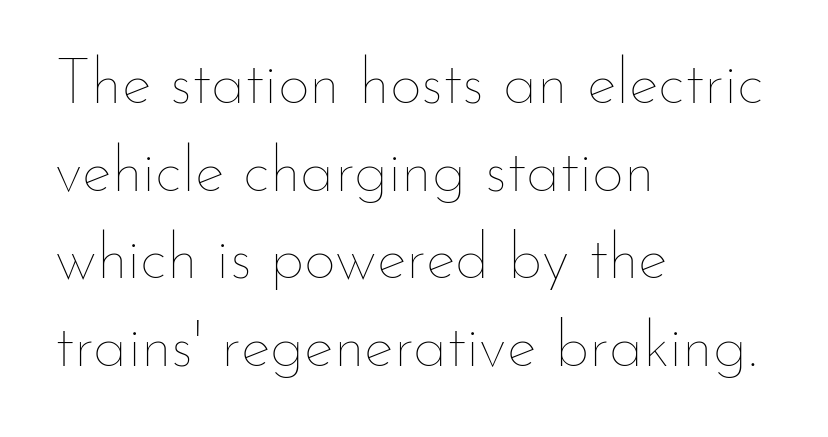
Q: Is the text bold? A: No.
Q: Is the text italic (slanted)? A: No, it is upright.
Q: Is the text underlined? A: No.
Q: How is the paragraph aligned? A: Left-aligned.
Q: Is the spacing between letters normal or unusually wide? A: Normal.
Q: Is the spacing between lines tight, normal or loose? A: Normal.
Q: Width (condensed, normal, or wide)? A: Normal.
Q: Stroke contrast? A: Low.
Q: x-height? A: Small.
Q: Monospaced? A: No.
